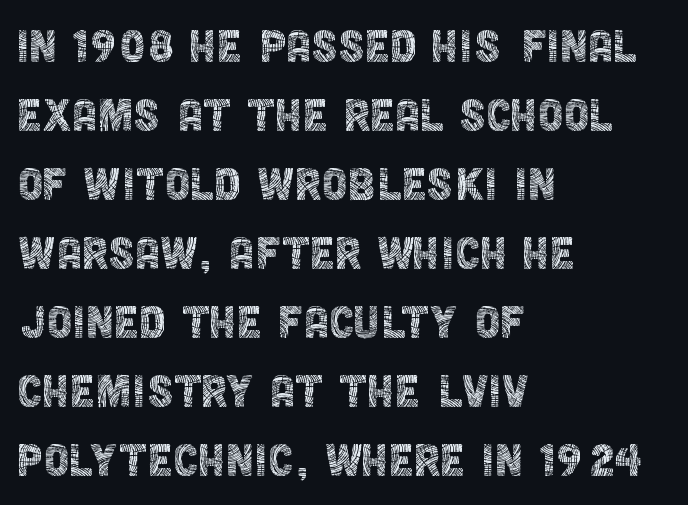
The image shows 57 px thin, condensed sans-serif type, upright; set left-aligned, line spacing 1.21x, normal letter spacing, not underlined; a large x-height.
